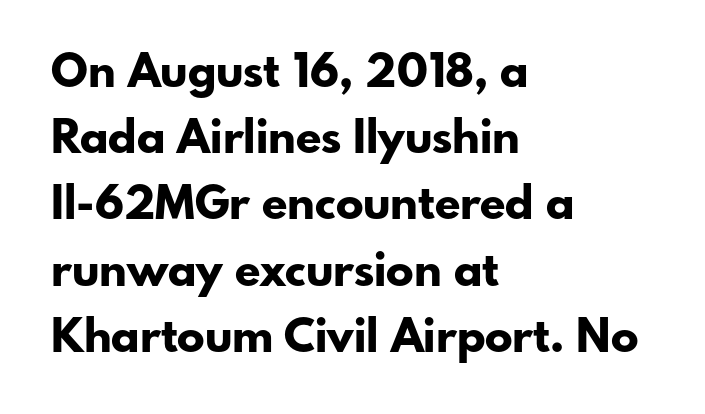
The rendering shows plain stroke endings on the letterforms — a sans-serif design. Every stem runs plumb, perpendicular to the baseline. Rows of type keep a routine distance in the vertical direction. Each row of text sits above clean, open space. These lines keep a tight, regular rhythm from letter to letter. The face used here is proportionally spaced, like ordinary book or web type.
